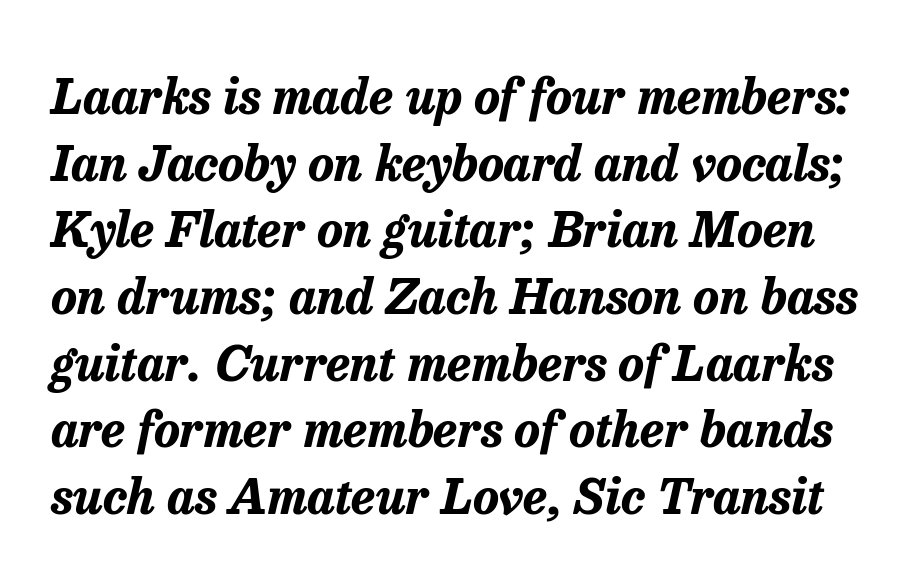
Q: Is the text bold? A: Yes.
Q: Is the text italic (slanted)? A: Yes, it leans right by about 13 degrees.
Q: Is the text underlined? A: No.
Q: Is the spacing between letters normal or unusually wide? A: Normal.
Q: Is the spacing between lines tight, normal or loose? A: Normal.
Q: Width (condensed, normal, or wide)? A: Normal.
Q: Stroke contrast? A: Low.
Q: x-height? A: Medium.
Q: Monospaced? A: No.
